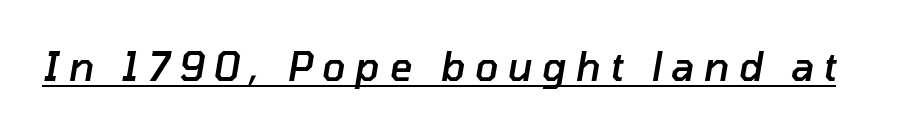
A fair bit of extra ink — the face is semibold, not bold. Look at the tracking — it's clearly loosened, letters drifting apart. This sample has the flowing, uneven cadence of proportional lettering. Notice how a bar underscores the lettering throughout. It's the slanting kind of type.
